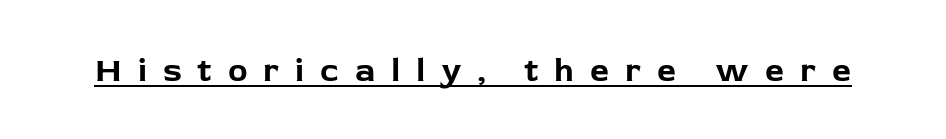
{"serif": "no", "italic": "no", "bold": "yes", "weight": "bold", "width": "normal", "stroke_contrast": "low", "x_height": "medium", "monospaced": "no", "underline": "yes", "letter_spacing": "wide", "letter_spacing_em": 0.48, "glyph_px": 33}
